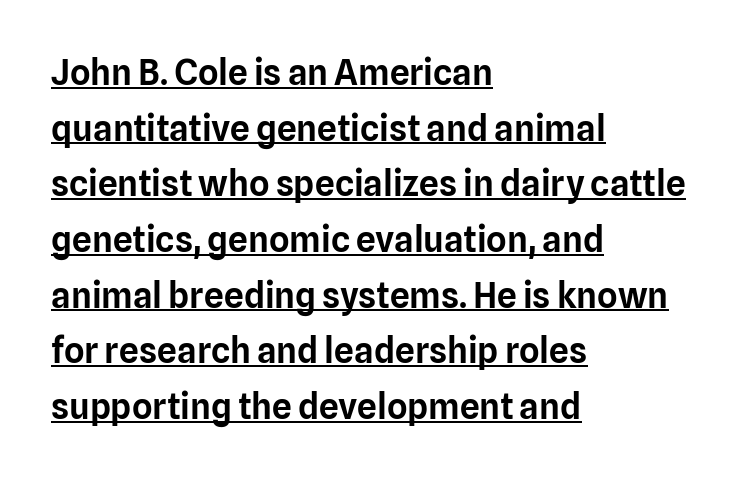
Q: Is the text italic (slanted)? A: No, it is upright.
Q: Is the typeface a serif or a sans-serif typeface? A: Sans-serif.
Q: Is the text underlined? A: Yes.
Q: How is the paragraph aligned? A: Left-aligned.
Q: Is the spacing between letters normal or unusually wide? A: Normal.
Q: Is the spacing between lines tight, normal or loose? A: Normal.
Q: Width (condensed, normal, or wide)? A: Normal.
Q: Stroke contrast? A: Low.
Q: x-height? A: Medium.
Q: Monospaced? A: No.
